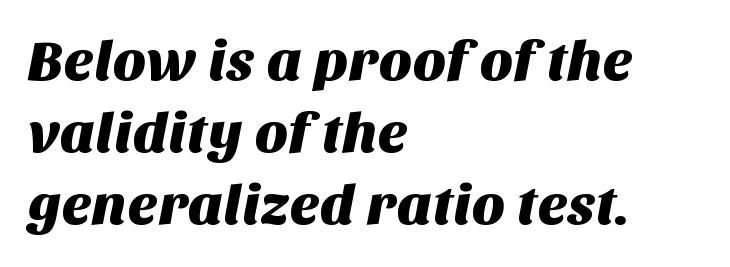
The gaps between neighbouring characters are ordinary and unremarkable. This sample is left-justified, so line endings fall wherever the words run out. The rows are spaced the way most documents space them. Clear beneath every line of the passage. The letters advance in unequal steps, a hallmark of proportional type.
